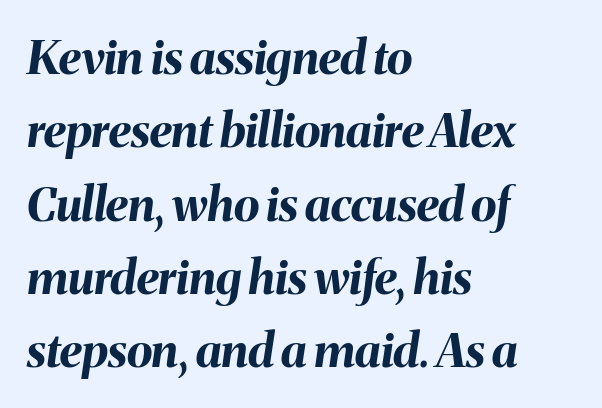
Q: Is the text bold? A: Yes.
Q: Is the text italic (slanted)? A: Yes, it leans right by about 8 degrees.
Q: Is the text underlined? A: No.
Q: How is the paragraph aligned? A: Left-aligned.
Q: Is the spacing between letters normal or unusually wide? A: Normal.
Q: Is the spacing between lines tight, normal or loose? A: Normal.
Q: Width (condensed, normal, or wide)? A: Normal.
Q: Stroke contrast? A: Medium.
Q: x-height? A: Medium.
Q: Monospaced? A: No.
